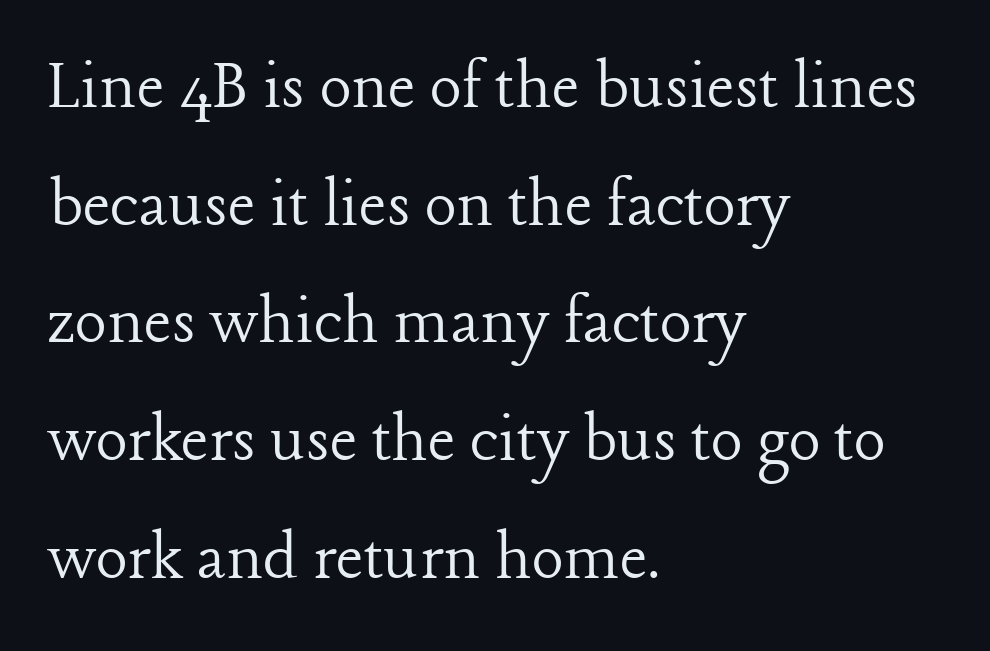
In terms of letterform style, serifs are clearly present. This reads as an unemphasized weight, regular at the heaviest. The vertical gap from one line to the next is medium. Casual observation: everything's shoved over to the left. Italic: no, the glyphs are upright roman.
